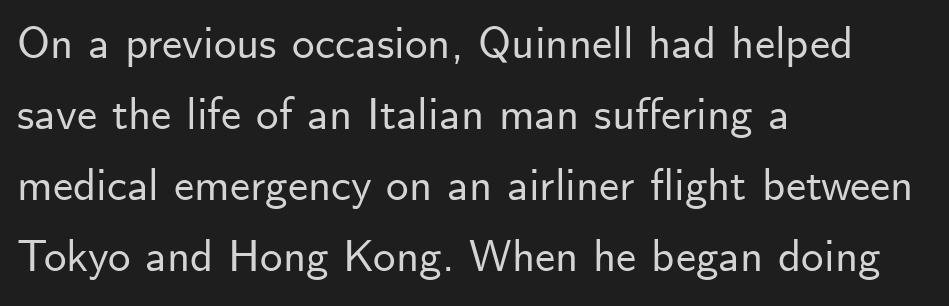
{"serif": "no", "italic": "no", "width": "normal", "stroke_contrast": "low", "x_height": "small", "monospaced": "no", "underline": "no", "align": "left", "line_spacing": "normal", "line_spacing_ratio": 1.58, "letter_spacing": "normal", "letter_spacing_em": 0.0, "glyph_px": 45}
